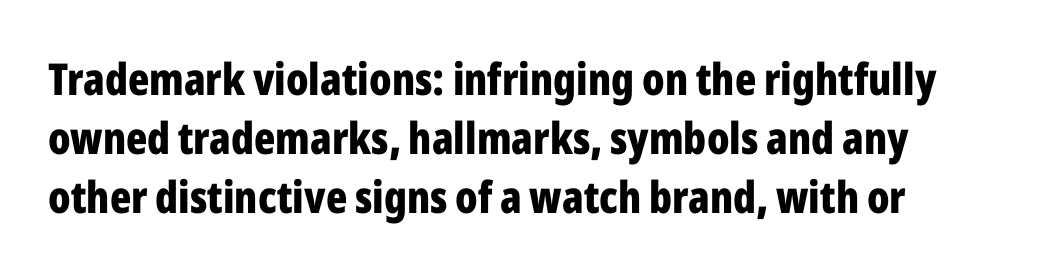
The image shows 44 px bold, condensed sans-serif type, upright; set left-aligned, normal line spacing (1.34x), normal letter spacing, not underlined; low stroke contrast and a medium x-height.
